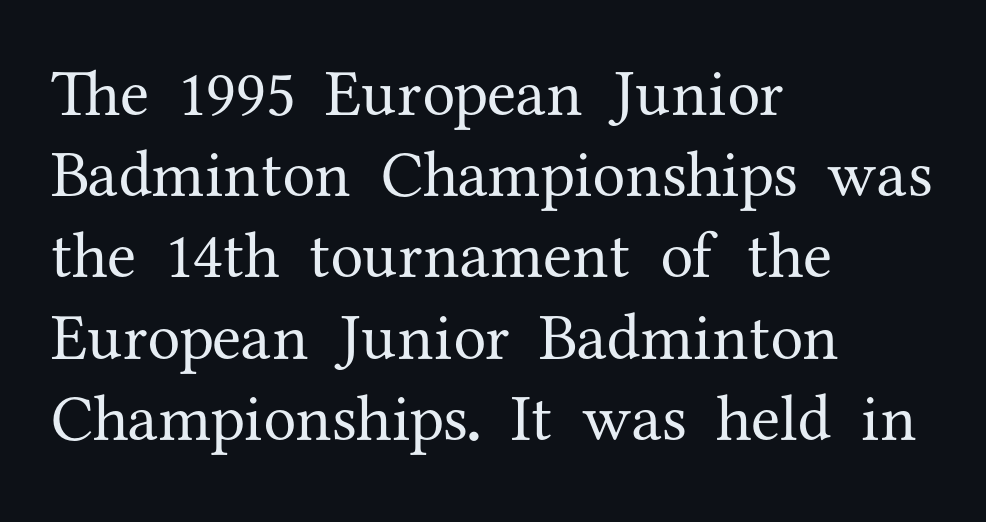
The font sits on the lighter half of the weight spectrum, regular included. No extra tracking has been applied to these lines. All the whitespace from short lines collects on the right. Just letters on the line, the space beneath them empty. Spacing verdict: proportional, widths tailored to each character.
